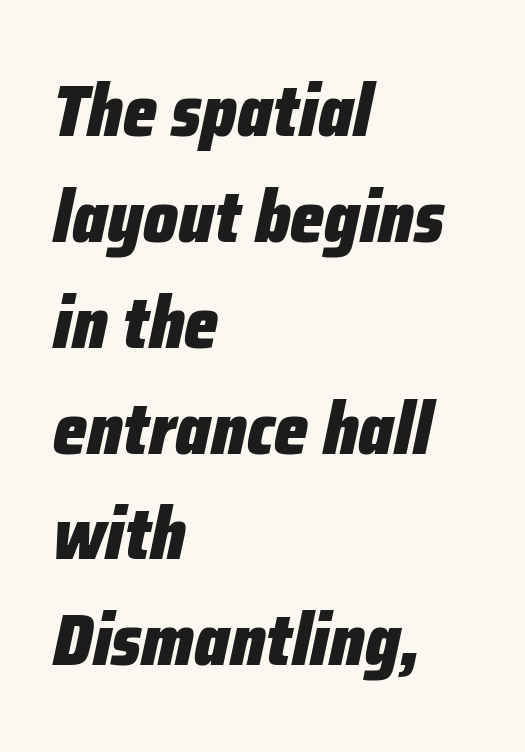
The image shows 73 px heavy, condensed type, italic (leaning right); set left-aligned, normal line spacing (1.45x), normal letter spacing, not underlined; low stroke contrast and a medium x-height.
